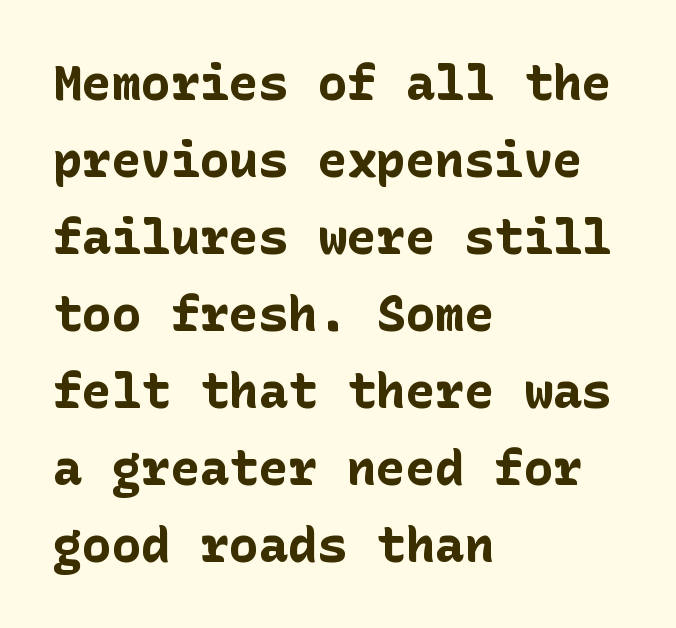
Q: Is the text bold? A: Yes.
Q: Is the text italic (slanted)? A: No, it is upright.
Q: Is the typeface a serif or a sans-serif typeface? A: Sans-serif.
Q: Is the text underlined? A: No.
Q: How is the paragraph aligned? A: Left-aligned.
Q: Is the spacing between letters normal or unusually wide? A: Normal.
Q: Is the spacing between lines tight, normal or loose? A: Normal.
Q: Width (condensed, normal, or wide)? A: Normal.
Q: Stroke contrast? A: Low.
Q: x-height? A: Medium.
